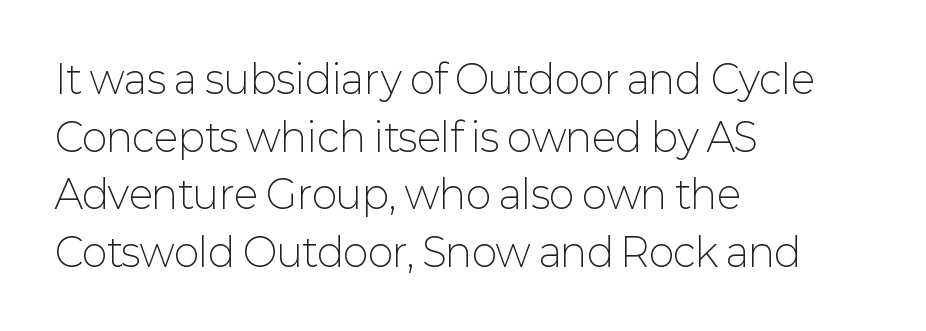
Q: Is the text bold? A: No.
Q: Is the text italic (slanted)? A: No, it is upright.
Q: Is the typeface a serif or a sans-serif typeface? A: Sans-serif.
Q: Is the text underlined? A: No.
Q: How is the paragraph aligned? A: Left-aligned.
Q: Is the spacing between letters normal or unusually wide? A: Normal.
Q: Is the spacing between lines tight, normal or loose? A: Normal.
Q: Width (condensed, normal, or wide)? A: Normal.
Q: Stroke contrast? A: Low.
Q: x-height? A: Medium.
Q: Monospaced? A: No.
